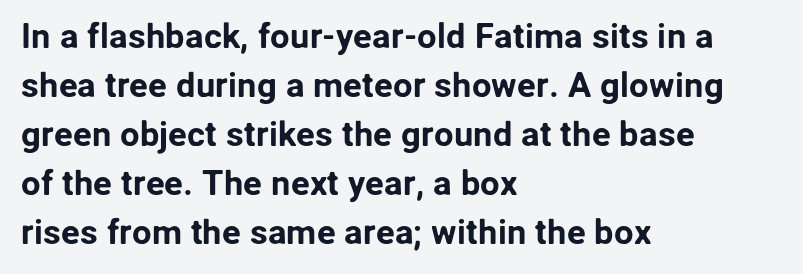
Q: Is the text italic (slanted)? A: No, it is upright.
Q: Is the typeface a serif or a sans-serif typeface? A: Sans-serif.
Q: Is the text underlined? A: No.
Q: How is the paragraph aligned? A: Left-aligned.
Q: Is the spacing between letters normal or unusually wide? A: Normal.
Q: Is the spacing between lines tight, normal or loose? A: Normal.
Q: Width (condensed, normal, or wide)? A: Normal.
Q: Stroke contrast? A: Low.
Q: x-height? A: Medium.
Q: Monospaced? A: No.
